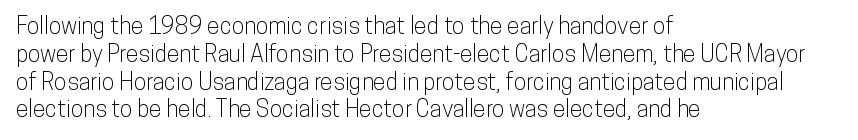
{"italic": "no", "underline": "no", "align": "left", "line_spacing_ratio": 1.21, "letter_spacing": "normal", "letter_spacing_em": 0.0, "glyph_px": 23}
